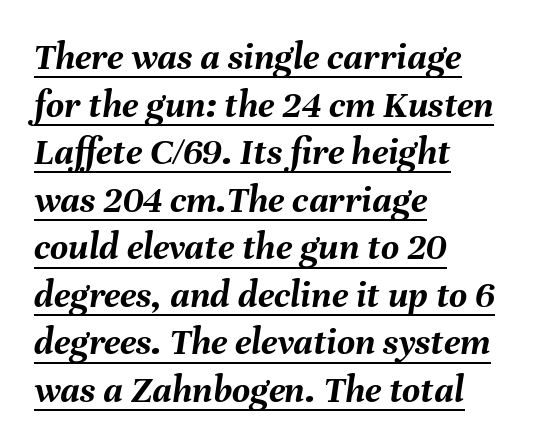
{"italic": "yes", "lean": "right", "slant_degrees": 8, "bold": "yes", "weight": "semibold", "width": "normal", "stroke_contrast": "medium", "x_height": "medium", "monospaced": "no", "underline": "yes", "align": "left", "line_spacing_ratio": 1.22, "letter_spacing": "normal", "letter_spacing_em": 0.0, "glyph_px": 39}
